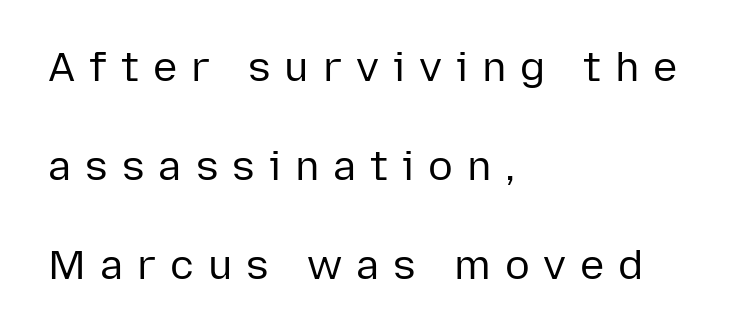
{"serif": "no", "italic": "no", "bold": "no", "weight": "regular", "width": "normal", "stroke_contrast": "low", "x_height": "medium", "monospaced": "no", "underline": "no", "align": "left", "line_spacing": "loose", "line_spacing_ratio": 2.41, "letter_spacing": "wide", "letter_spacing_em": 0.34, "glyph_px": 41}
